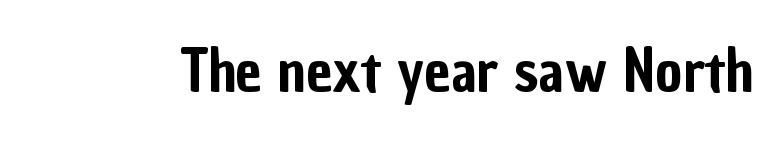
These lines were composed using upright roman letters. Grotesque or geometric, the face here clearly has no serifs. This rendering features lettering with no underline. This sample has the flowing, uneven cadence of proportional lettering. Letter spacing: default.
